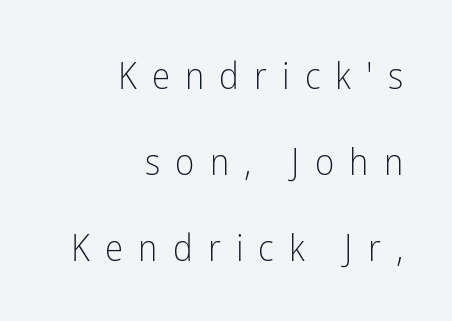
Q: Is the text bold? A: No.
Q: Is the text italic (slanted)? A: No, it is upright.
Q: Is the typeface a serif or a sans-serif typeface? A: Sans-serif.
Q: Is the text underlined? A: No.
Q: How is the paragraph aligned? A: Right-aligned.
Q: Is the spacing between letters normal or unusually wide? A: Unusually wide.
Q: Is the spacing between lines tight, normal or loose? A: Loose.
Q: Width (condensed, normal, or wide)? A: Condensed.
Q: Stroke contrast? A: Low.
Q: x-height? A: Medium.
Q: Monospaced? A: No.
